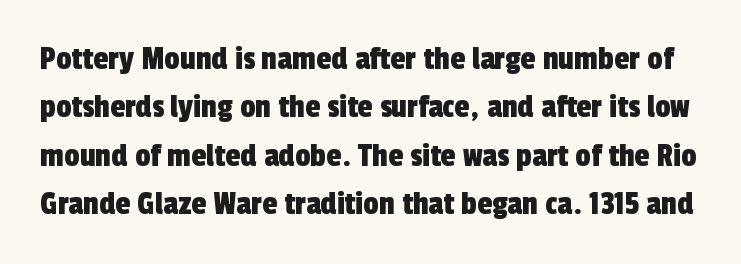
{"serif": "no", "width": "condensed", "x_height": "medium", "monospaced": "no", "underline": "no", "line_spacing": "normal", "line_spacing_ratio": 1.42, "letter_spacing": "normal", "letter_spacing_em": 0.0, "glyph_px": 34}
